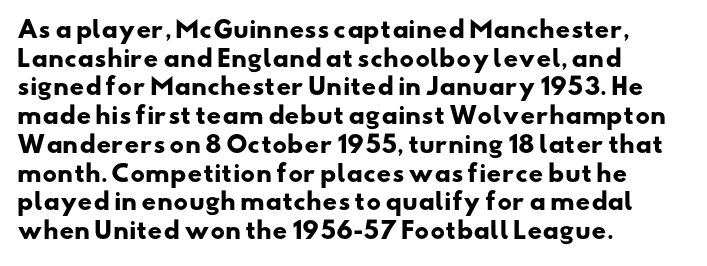
Q: Is the text bold? A: Yes.
Q: Is the text underlined? A: No.
Q: How is the paragraph aligned? A: Left-aligned.
Q: Is the spacing between letters normal or unusually wide? A: Normal.
Q: Is the spacing between lines tight, normal or loose? A: Normal.
